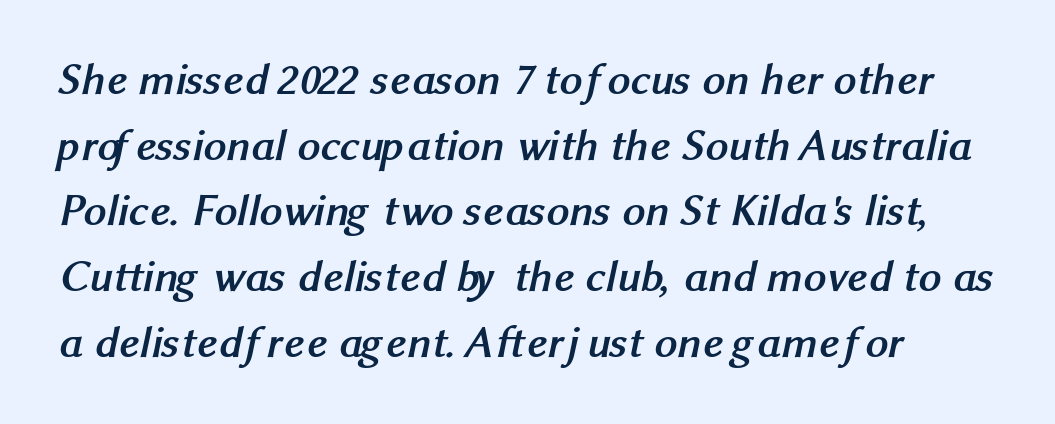
Q: Is the text bold? A: Yes.
Q: Is the typeface a serif or a sans-serif typeface? A: Sans-serif.
Q: Is the text underlined? A: No.
Q: How is the paragraph aligned? A: Left-aligned.
Q: Is the spacing between letters normal or unusually wide? A: Normal.
Q: Is the spacing between lines tight, normal or loose? A: Normal.
Q: Width (condensed, normal, or wide)? A: Normal.
Q: Stroke contrast? A: Medium.
Q: x-height? A: Medium.
Q: Monospaced? A: No.
